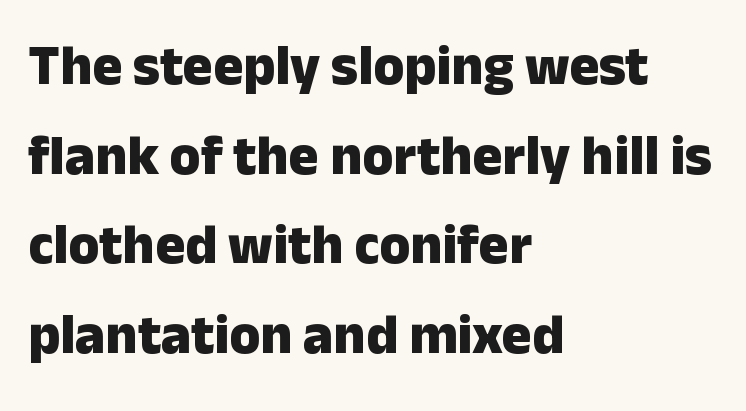
Horizontal alignment here is leftward, the default for most running prose. A normal amount of white space separates one row of letters from the next. Style check: upright. Is this a fixed-width face? No — the glyphs have proportional, varying widths. The zone under the glyphs is completely vacant. The passage shown is typeset with a sans-serif family.
